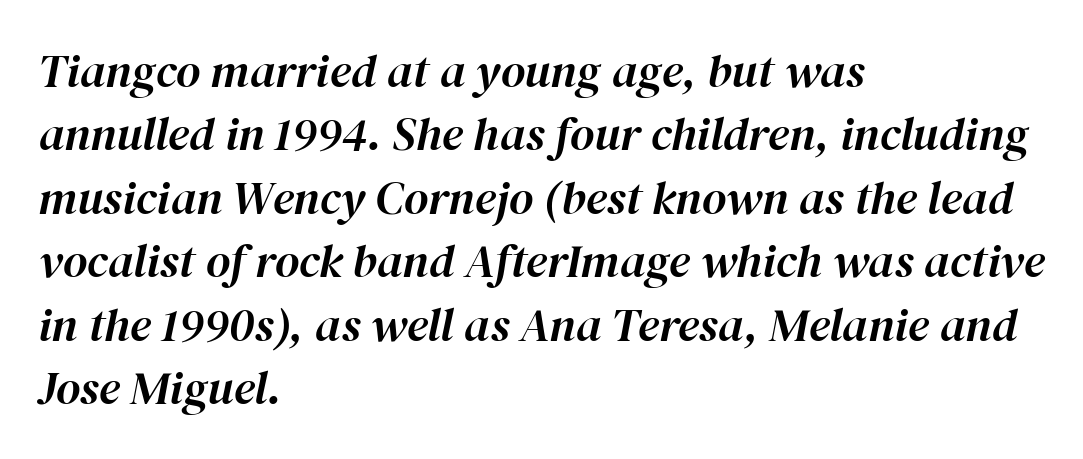
{"italic": "yes", "lean": "right", "slant_degrees": 12, "width": "normal", "stroke_contrast": "high", "x_height": "medium", "monospaced": "no", "underline": "no", "align": "left", "line_spacing": "normal", "line_spacing_ratio": 1.35, "letter_spacing": "normal", "letter_spacing_em": 0.0, "glyph_px": 47}
